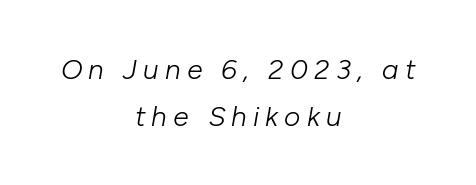
Q: Is the text bold? A: No.
Q: Is the text italic (slanted)? A: Yes, it leans right by about 10 degrees.
Q: Is the text underlined? A: No.
Q: How is the paragraph aligned? A: Centered.
Q: Is the spacing between letters normal or unusually wide? A: Unusually wide.
Q: Is the spacing between lines tight, normal or loose? A: Normal.
Q: Width (condensed, normal, or wide)? A: Normal.
Q: Stroke contrast? A: Low.
Q: x-height? A: Medium.
Q: Monospaced? A: No.
